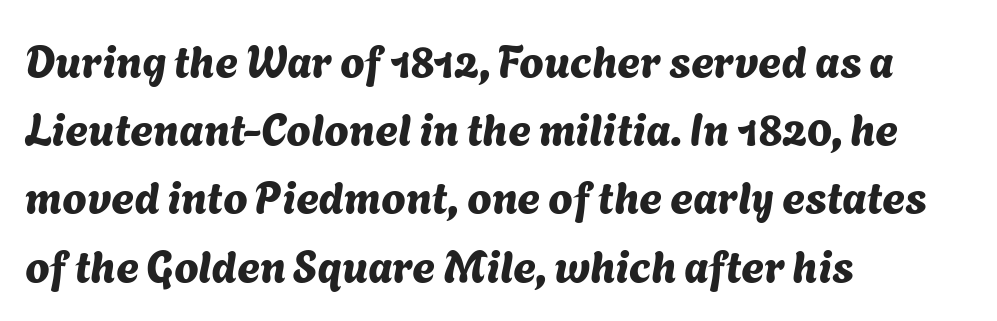
Unmarked baselines from the first word to the last. Baseline-to-baseline distance is the conventional proportion of letter height. Tracking here is standard; glyphs follow each other at the usual distance. Think of a printed novel: that variable character pitch is what you see here. Classification — sans serif.
